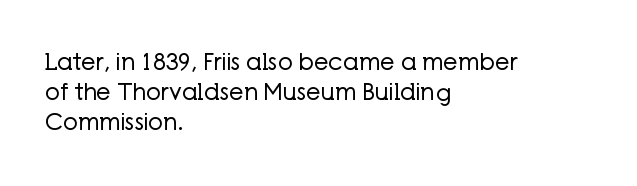
The lines are quadded left. The font sits on the lighter half of the weight spectrum, regular included. Tracking here is standard; glyphs follow each other at the usual distance. Italic? Not at all — the glyphs are vertical. Rule under the text: the space is simply empty.
